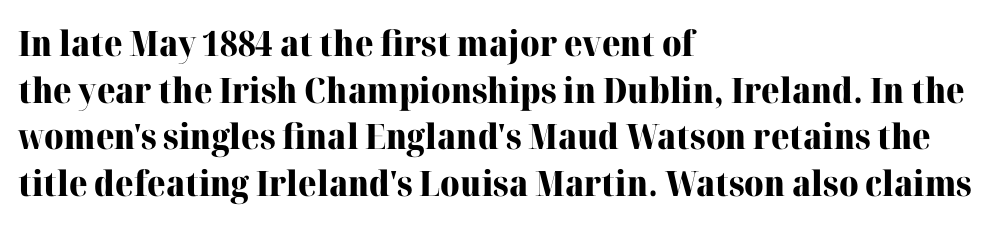
The image shows 35 px heavy serif type, upright; set left-aligned, normal line spacing (1.33x), normal letter spacing, not underlined; high stroke contrast and a medium x-height.
